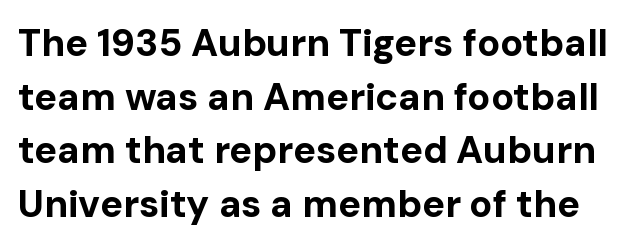
{"serif": "no", "italic": "no", "bold": "yes", "weight": "bold", "width": "normal", "stroke_contrast": "low", "x_height": "medium", "monospaced": "no", "underline": "no", "line_spacing": "normal", "line_spacing_ratio": 1.41, "letter_spacing": "normal", "letter_spacing_em": 0.0, "glyph_px": 38}
